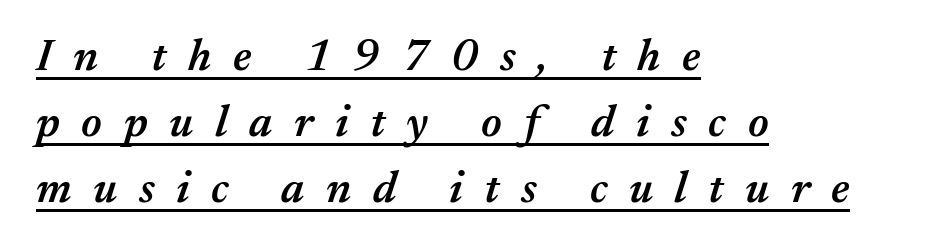
Q: Is the text bold? A: Semi-bold.
Q: Is the text italic (slanted)? A: Yes, it leans right by about 17 degrees.
Q: Is the text underlined? A: Yes.
Q: How is the paragraph aligned? A: Left-aligned.
Q: Is the spacing between letters normal or unusually wide? A: Unusually wide.
Q: Is the spacing between lines tight, normal or loose? A: Normal.
Q: Width (condensed, normal, or wide)? A: Normal.
Q: Stroke contrast? A: Medium.
Q: x-height? A: Medium.
Q: Monospaced? A: No.
